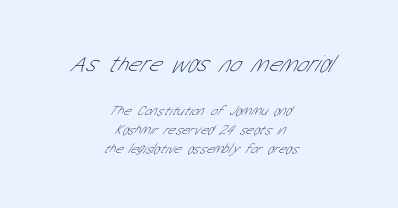
Q: Is the text bold? A: No.
Q: Is the text underlined? A: No.
Q: How is the paragraph aligned? A: Centered.
Q: Is the spacing between letters normal or unusually wide? A: Normal.
Q: Is the spacing between lines tight, normal or loose? A: Normal.
Q: Which block of text is set in a larger size, the first (top) or the second (bottom)? A: The first (top) one.
